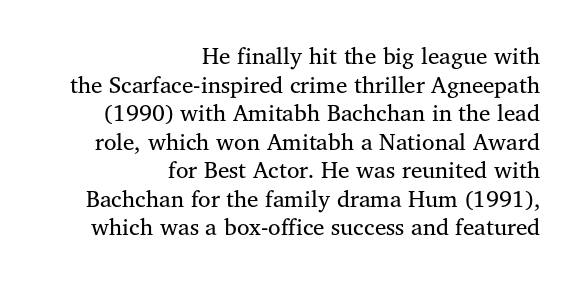
Q: Is the text bold? A: No.
Q: Is the text italic (slanted)? A: No, it is upright.
Q: Is the text underlined? A: No.
Q: How is the paragraph aligned? A: Right-aligned.
Q: Is the spacing between letters normal or unusually wide? A: Normal.
